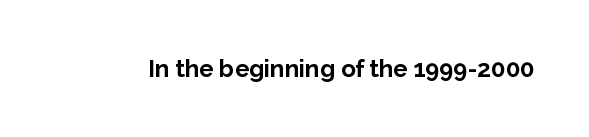
Q: Is the text bold? A: Yes.
Q: Is the text italic (slanted)? A: No, it is upright.
Q: Is the text underlined? A: No.
Q: Is the spacing between letters normal or unusually wide? A: Normal.
